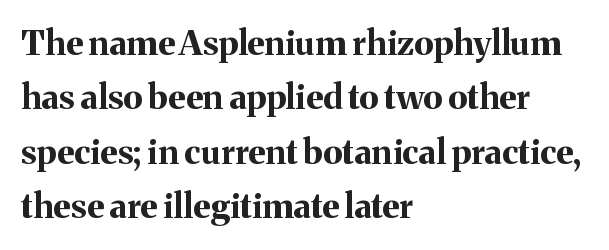
The baseline area is clear. Heavy-handed strokes throughout: this text is bold. Check where the strokes stop: tiny serifs finish them off. Compared with a centered layout, this one pins lines to the left instead. Posture: vertical. Each word holds together tightly as a unit, with standard inter-letter gaps.
